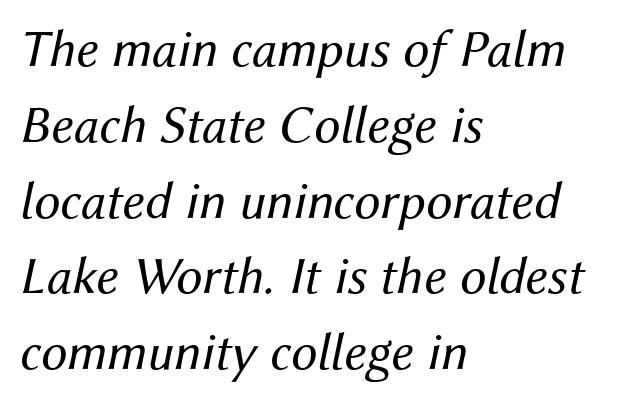
The image shows 53 px regular-weight type, italic (leaning right); set left-aligned, normal line spacing (1.43x), normal letter spacing, not underlined; medium stroke contrast and a medium x-height.
